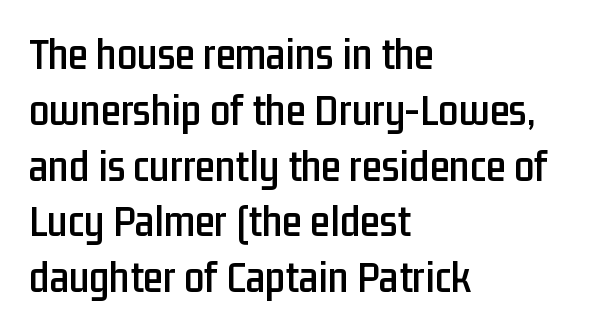
{"serif": "no", "italic": "no", "width": "condensed", "stroke_contrast": "low", "x_height": "medium", "monospaced": "no", "underline": "no", "align": "left", "line_spacing_ratio": 1.24, "letter_spacing": "normal", "letter_spacing_em": 0.0, "glyph_px": 45}
